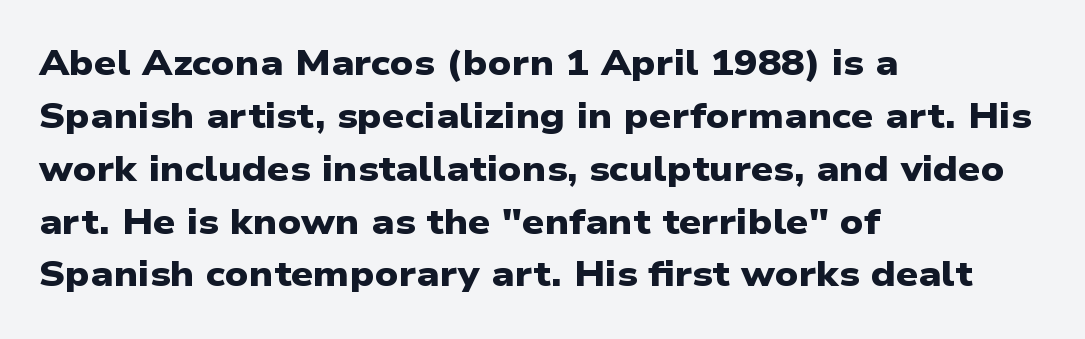
{"serif": "no", "bold": "yes", "weight": "heavy", "width": "wide", "stroke_contrast": "low", "x_height": "medium", "monospaced": "no", "underline": "no", "align": "left", "line_spacing": "normal", "line_spacing_ratio": 1.51, "letter_spacing": "normal", "letter_spacing_em": 0.0, "glyph_px": 35}
